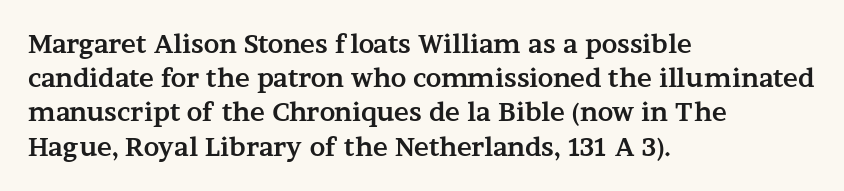
Q: Is the text bold? A: Yes.
Q: Is the text italic (slanted)? A: No, it is upright.
Q: Is the text underlined? A: No.
Q: How is the paragraph aligned? A: Left-aligned.
Q: Is the spacing between letters normal or unusually wide? A: Normal.
Q: Is the spacing between lines tight, normal or loose? A: Normal.
